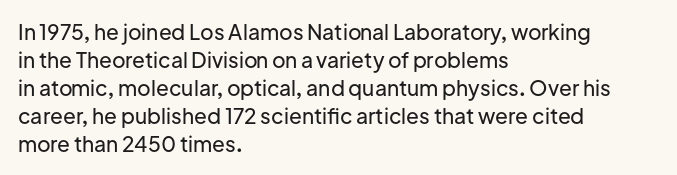
{"italic": "no", "underline": "no", "align": "left", "line_spacing": "normal", "line_spacing_ratio": 1.33, "letter_spacing": "normal", "letter_spacing_em": 0.0, "glyph_px": 21}
